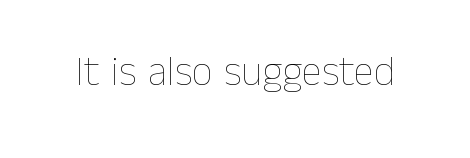
Q: Is the text bold? A: No.
Q: Is the text italic (slanted)? A: No, it is upright.
Q: Is the text underlined? A: No.
Q: Is the spacing between letters normal or unusually wide? A: Normal.
Q: Width (condensed, normal, or wide)? A: Normal.
Q: Stroke contrast? A: Low.
Q: x-height? A: Medium.
Q: Monospaced? A: No.
